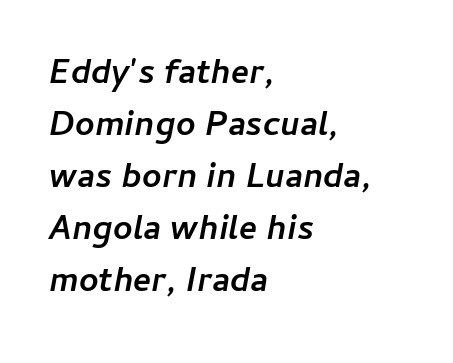
These lines carry a lot of weight — the face is fully bold. Each letter keeps its own natural width here, so spacing adapts to shape. Alignment: flush left. Here the glyphs are tracked normally, forming tight word shapes. Quick note: interline space is typical. Letters rest on an invisible, unmarked baseline.
